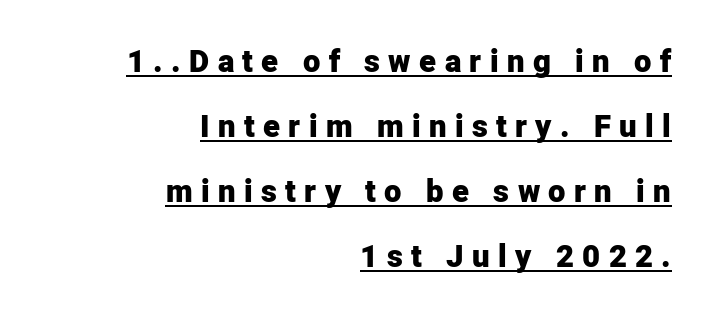
The image shows 31 px heavy sans-serif type, upright; set right-aligned, loose line spacing (2.1x), unusually wide letter spacing (+0.27 em), underlined; low stroke contrast and a medium x-height.
